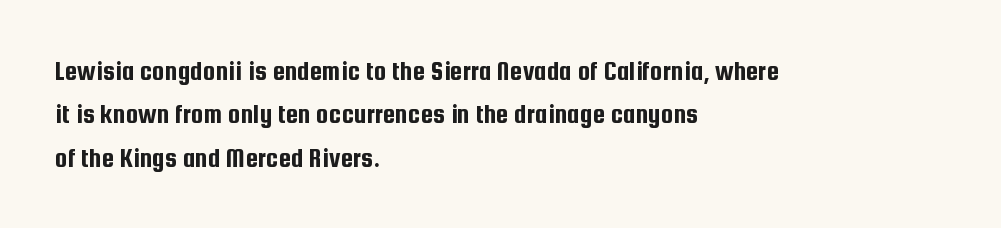
The image shows 28 px condensed sans-serif type, upright; set left-aligned, normal line spacing (1.55x), normal letter spacing, not underlined; low stroke contrast and a medium x-height.
